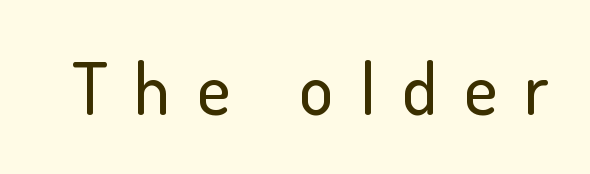
{"serif": "no", "italic": "no", "width": "normal", "stroke_contrast": "low", "x_height": "small", "monospaced": "no", "underline": "no", "letter_spacing": "wide", "letter_spacing_em": 0.37, "glyph_px": 72}
